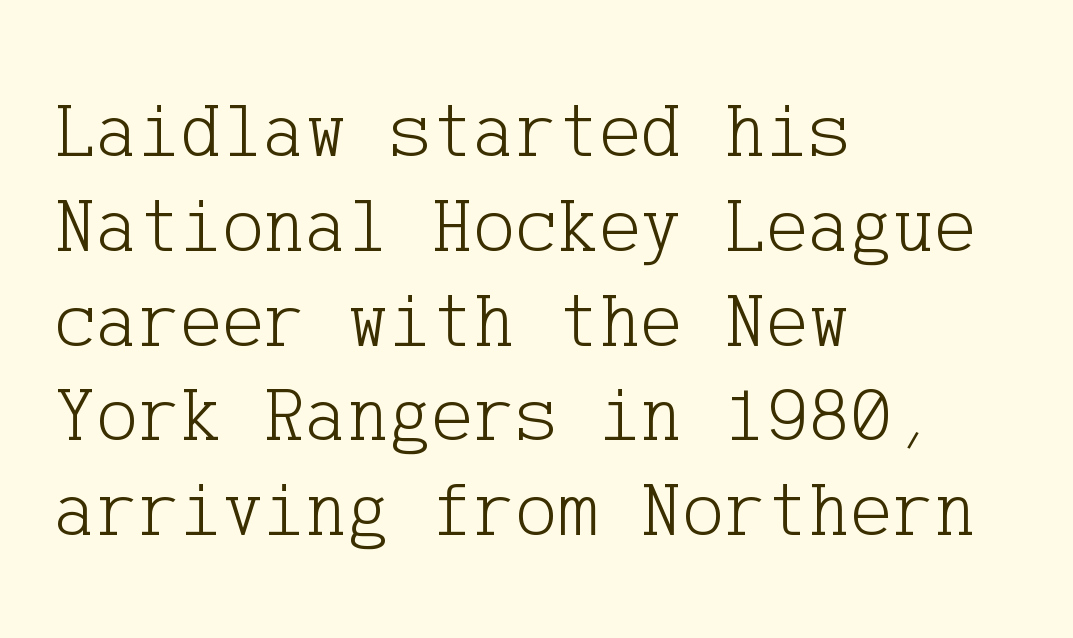
{"serif": "yes", "italic": "no", "bold": "no", "weight": "light", "width": "normal", "stroke_contrast": "low", "x_height": "medium", "underline": "no", "align": "left", "line_spacing_ratio": 1.2, "letter_spacing": "normal", "letter_spacing_em": 0.0, "glyph_px": 79}
